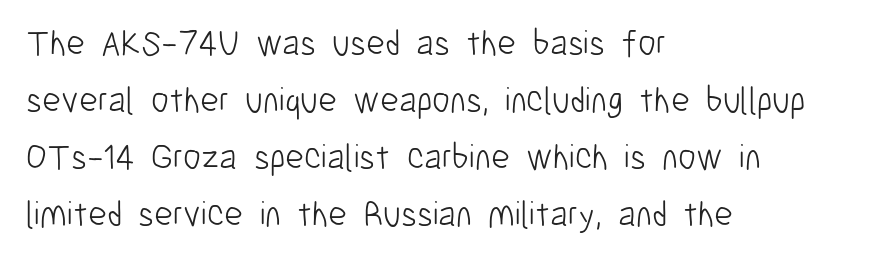
A typesetter would call this proportional, since set widths differ per character. The line-height multiplier appears to be the usual default. The font's upright variant was chosen for this text. Short note: letters normally spaced. Words float on clear page, feet unadorned.
